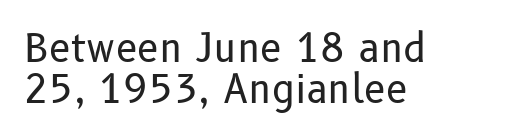
{"serif": "no", "italic": "no", "bold": "no", "weight": "regular", "width": "normal", "stroke_contrast": "low", "x_height": "medium", "monospaced": "no", "underline": "no", "align": "left", "line_spacing": "tight", "line_spacing_ratio": 1.05, "letter_spacing": "normal", "letter_spacing_em": 0.0, "glyph_px": 39}
